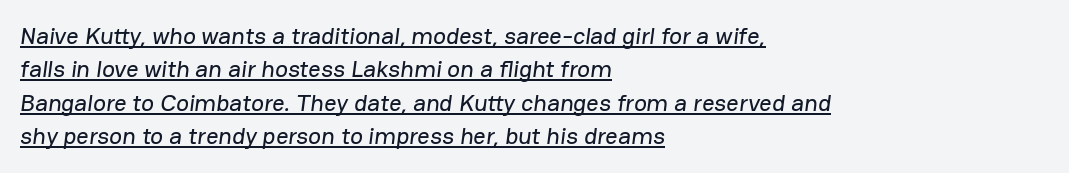
The image shows 24 px text type; set left-aligned, normal line spacing (1.39x), normal letter spacing, underlined.
